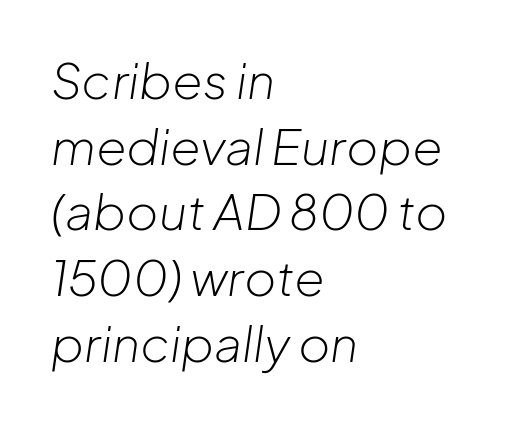
The image shows 49 px light type, italic (leaning right); set left-aligned, normal line spacing (1.34x), normal letter spacing, not underlined; low stroke contrast and a medium x-height.
